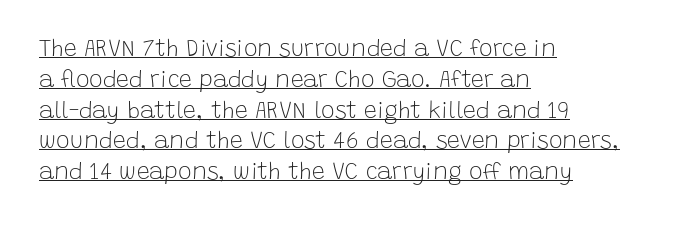
{"italic": "no", "bold": "no", "underline": "yes", "align": "left", "line_spacing": "normal", "line_spacing_ratio": 1.34, "letter_spacing": "normal", "letter_spacing_em": 0.0, "glyph_px": 23}
